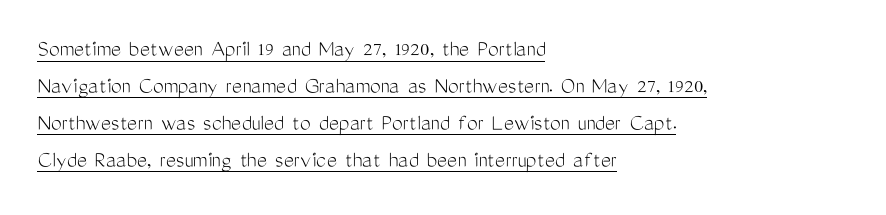
{"italic": "no", "bold": "no", "underline": "yes", "align": "left", "line_spacing": "normal", "line_spacing_ratio": 1.54, "letter_spacing": "normal", "letter_spacing_em": 0.0, "glyph_px": 24}
